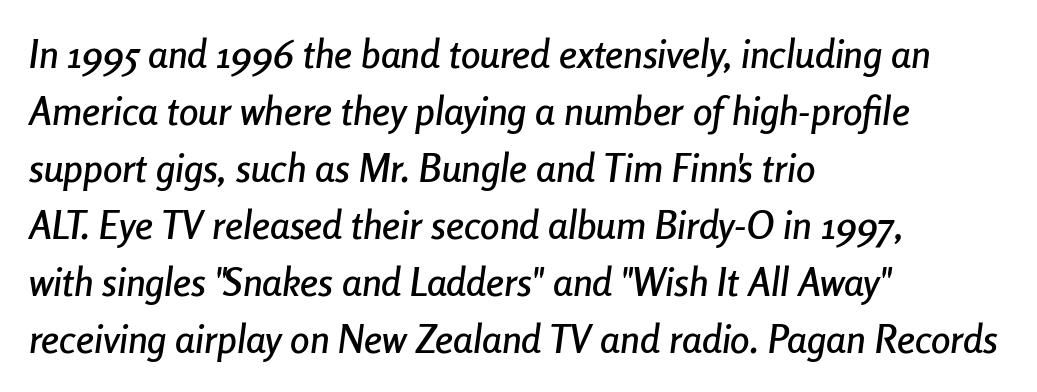
Q: Is the text italic (slanted)? A: Yes, it leans right by about 8 degrees.
Q: Is the text underlined? A: No.
Q: How is the paragraph aligned? A: Left-aligned.
Q: Is the spacing between letters normal or unusually wide? A: Normal.
Q: Is the spacing between lines tight, normal or loose? A: Normal.
Q: Width (condensed, normal, or wide)? A: Condensed.
Q: Stroke contrast? A: Low.
Q: x-height? A: Medium.
Q: Monospaced? A: No.
